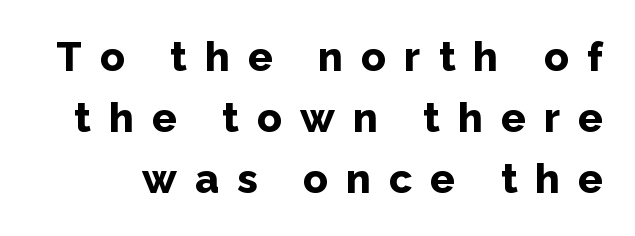
Q: Is the text bold? A: Yes.
Q: Is the text italic (slanted)? A: No, it is upright.
Q: Is the typeface a serif or a sans-serif typeface? A: Sans-serif.
Q: Is the text underlined? A: No.
Q: Is the spacing between letters normal or unusually wide? A: Unusually wide.
Q: Is the spacing between lines tight, normal or loose? A: Normal.
Q: Width (condensed, normal, or wide)? A: Normal.
Q: Stroke contrast? A: Low.
Q: x-height? A: Medium.
Q: Monospaced? A: No.
